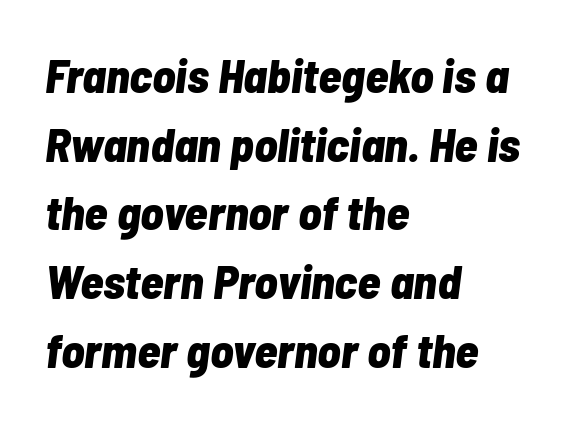
Q: Is the text bold? A: Yes.
Q: Is the text italic (slanted)? A: Yes, it leans right by about 7 degrees.
Q: Is the text underlined? A: No.
Q: How is the paragraph aligned? A: Left-aligned.
Q: Is the spacing between letters normal or unusually wide? A: Normal.
Q: Is the spacing between lines tight, normal or loose? A: Normal.
Q: Width (condensed, normal, or wide)? A: Condensed.
Q: Stroke contrast? A: Low.
Q: x-height? A: Medium.
Q: Monospaced? A: No.
